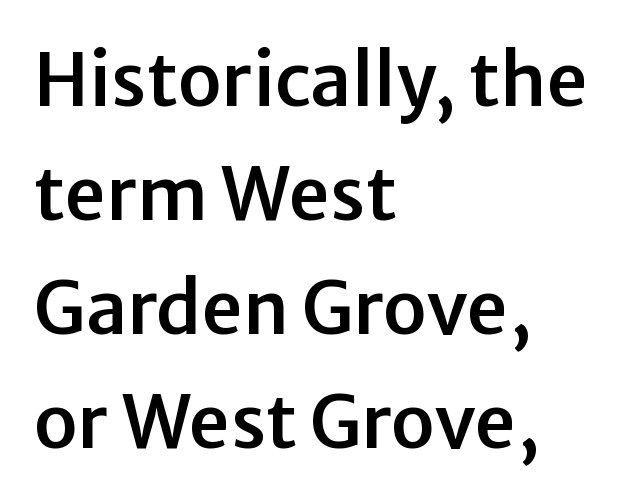
The image shows 73 px sans-serif type, upright; set left-aligned, normal line spacing (1.56x), normal letter spacing, not underlined; low stroke contrast and a medium x-height.
